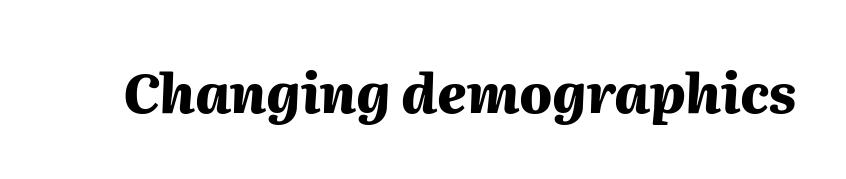
The image shows 54 px heavy type, italic (leaning right); set normal letter spacing, not underlined; medium stroke contrast and a medium x-height.
